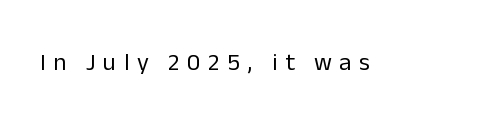
The space directly below the letters is spotless. The letters are spread apart with noticeably loose tracking. Upright lettering throughout. A light-to-regular cut is what we see here.
